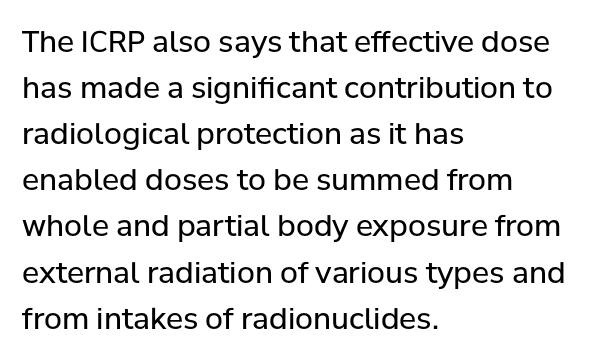
Clear beneath every line of the passage. Which margin do the lines hug? The left one — the right edge is uneven. Each letter keeps its own natural width here, so spacing adapts to shape. Is the stroke heavy? The answer is a plain regular-or-lighter.
